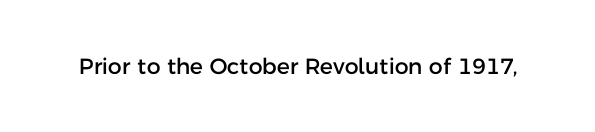
{"italic": "no", "underline": "no", "letter_spacing": "normal", "letter_spacing_em": 0.0, "glyph_px": 22}
